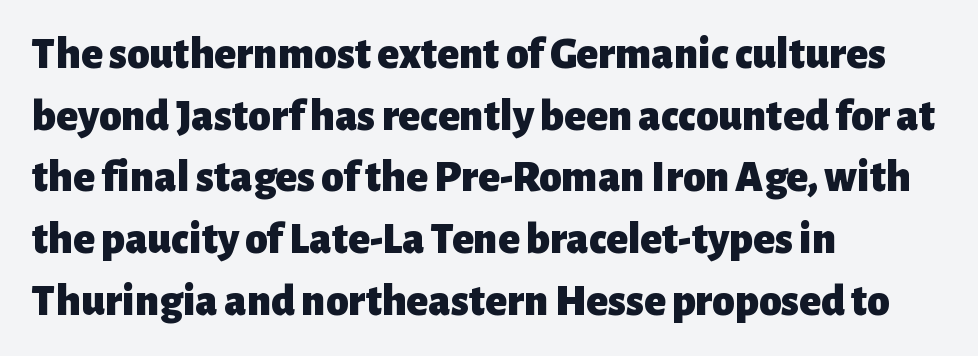
The type sits square on the baseline with zero lean. Are there feet on the stems? There aren't — it's a sans. Thick stems and heavy bowls — unmistakably bold. Do the characters align in a grid? No, the font is proportional. The letters sit at their default tracking, neither squeezed nor spread.
